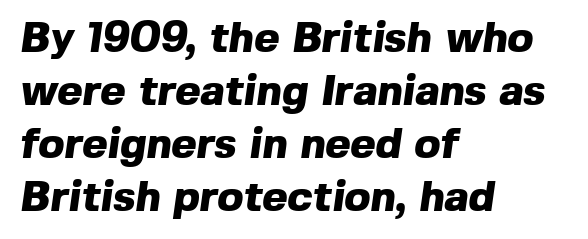
The image shows 43 px heavy sans-serif type; set left-aligned, line spacing 1.23x, normal letter spacing, not underlined; a medium x-height.
